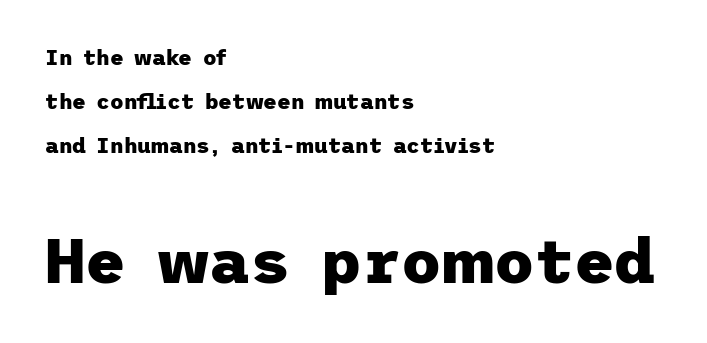
Q: Is the text bold? A: Yes.
Q: Is the text italic (slanted)? A: No, it is upright.
Q: Is the typeface a serif or a sans-serif typeface? A: Sans-serif.
Q: Is the text underlined? A: No.
Q: How is the paragraph aligned? A: Left-aligned.
Q: Is the spacing between letters normal or unusually wide? A: Normal.
Q: Is the spacing between lines tight, normal or loose? A: Loose.
Q: Which block of text is set in a larger size, the first (top) or the second (bottom)? A: The second (bottom) one.
Q: Width (condensed, normal, or wide)? A: Normal.
Q: Stroke contrast? A: Low.
Q: x-height? A: Medium.
